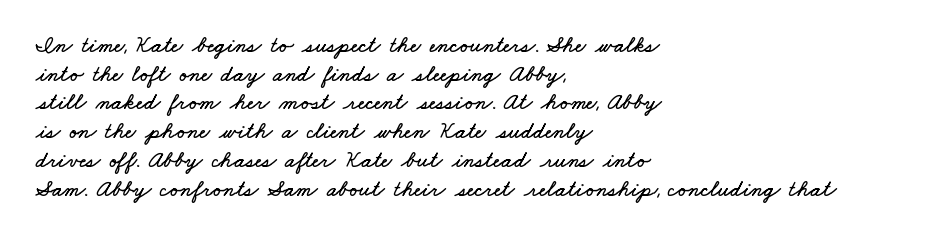
The image shows 23 px text type; set left-aligned, normal line spacing (1.25x), normal letter spacing, not underlined.
